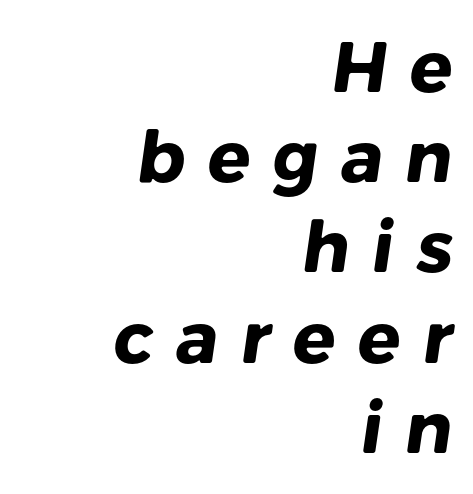
{"serif": "no", "bold": "yes", "weight": "heavy", "width": "normal", "stroke_contrast": "low", "x_height": "medium", "monospaced": "no", "underline": "no", "align": "right", "line_spacing": "normal", "line_spacing_ratio": 1.27, "letter_spacing": "wide", "letter_spacing_em": 0.31, "glyph_px": 71}
